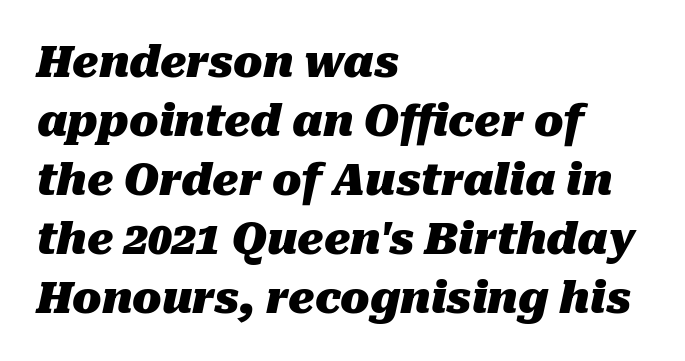
The image shows 43 px heavy type, italic (leaning right); set left-aligned, normal line spacing (1.37x), normal letter spacing, not underlined; medium stroke contrast and a medium x-height.
